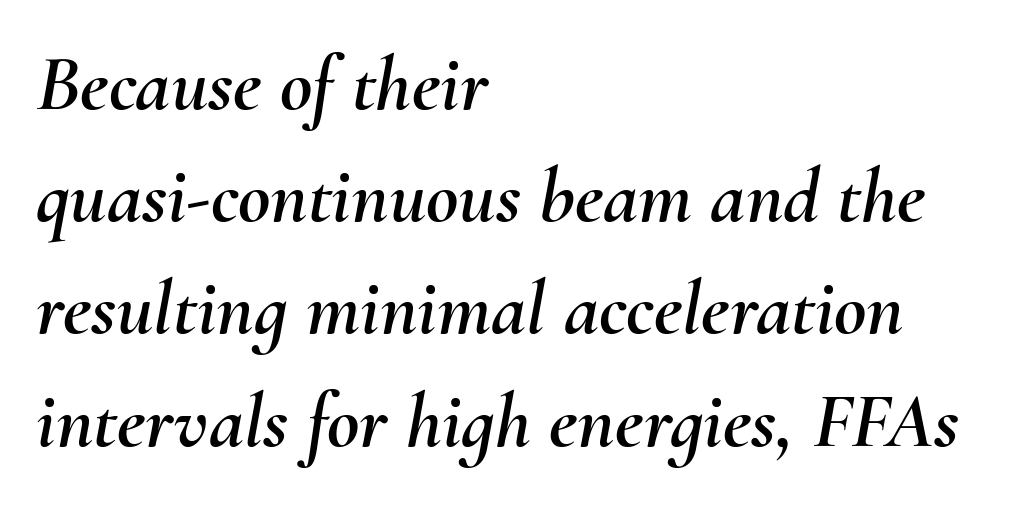
The image shows 79 px text type, italic (leaning right); set left-aligned, normal line spacing (1.42x), normal letter spacing, not underlined; medium stroke contrast and a small x-height.
